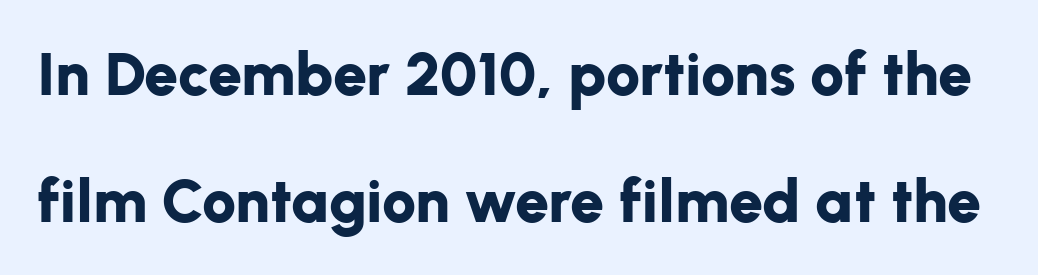
{"serif": "no", "italic": "no", "bold": "yes", "weight": "bold", "width": "normal", "stroke_contrast": "low", "x_height": "medium", "monospaced": "no", "underline": "no", "line_spacing": "loose", "line_spacing_ratio": 2.08, "letter_spacing": "normal", "letter_spacing_em": 0.0, "glyph_px": 61}
